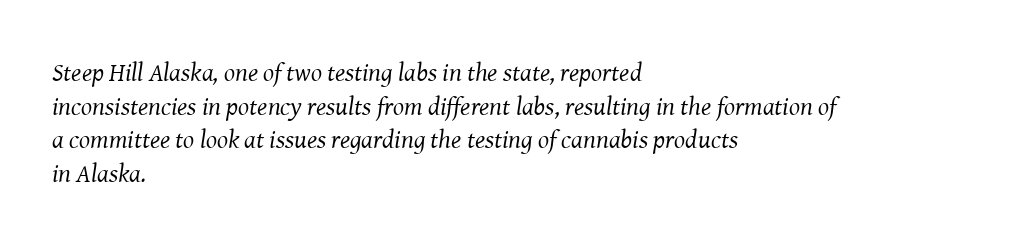
Horizontally, the lines are justified to the leading edge only. The lettering tilts uniformly, giving the passage an italic look. The rendering uses a moderate line-height, typical for paragraphs. Is the letter spacing exaggerated? No — it looks like the ordinary default. A quiet, ordinary-to-light weight characterises the typeface. The zone under the glyphs is completely vacant.
